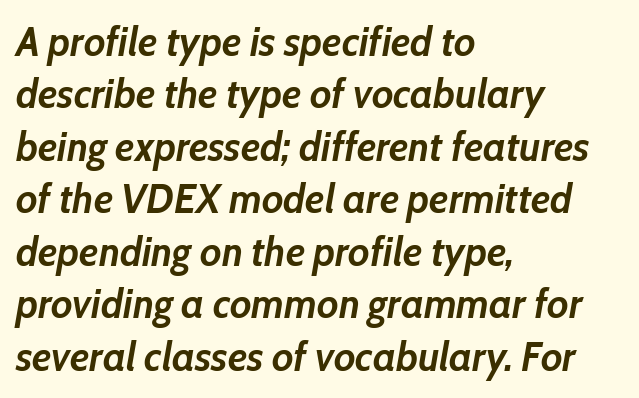
Q: Is the text bold? A: Yes.
Q: Is the text italic (slanted)? A: Yes, it leans right by about 10 degrees.
Q: Is the text underlined? A: No.
Q: How is the paragraph aligned? A: Left-aligned.
Q: Is the spacing between letters normal or unusually wide? A: Normal.
Q: Is the spacing between lines tight, normal or loose? A: Normal.
Q: Width (condensed, normal, or wide)? A: Normal.
Q: Stroke contrast? A: Low.
Q: x-height? A: Medium.
Q: Monospaced? A: No.
